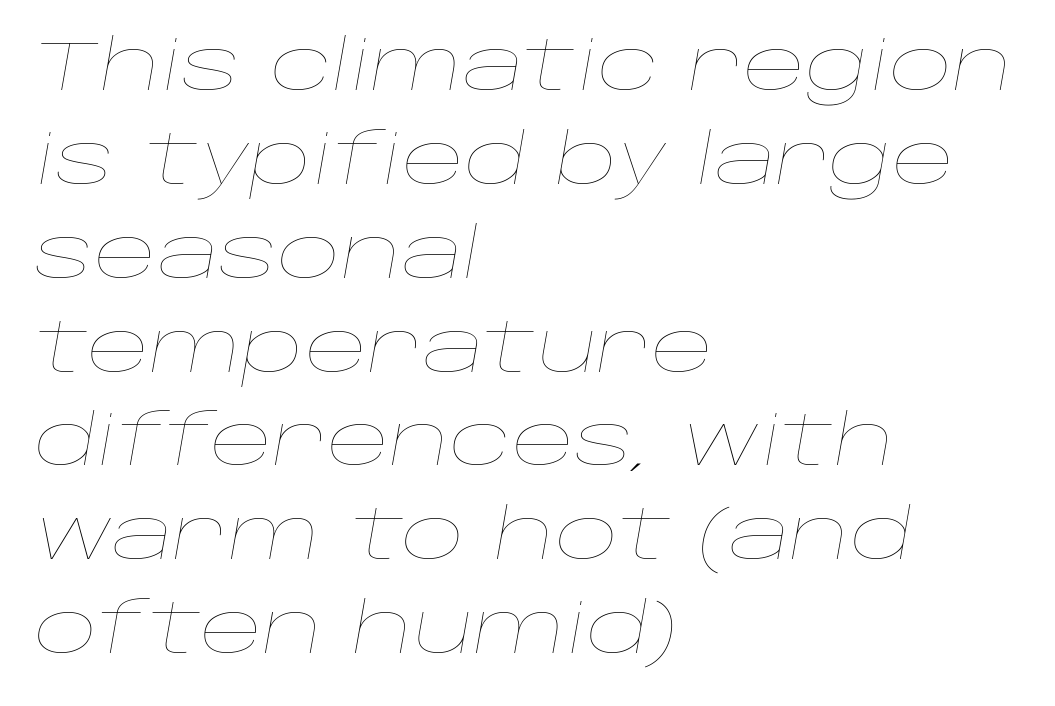
Q: Is the text bold? A: No.
Q: Is the text italic (slanted)? A: Yes, it leans right by about 10 degrees.
Q: Is the text underlined? A: No.
Q: How is the paragraph aligned? A: Left-aligned.
Q: Is the spacing between letters normal or unusually wide? A: Normal.
Q: Is the spacing between lines tight, normal or loose? A: Normal.
Q: Width (condensed, normal, or wide)? A: Wide.
Q: Stroke contrast? A: Low.
Q: x-height? A: Large.
Q: Monospaced? A: No.
